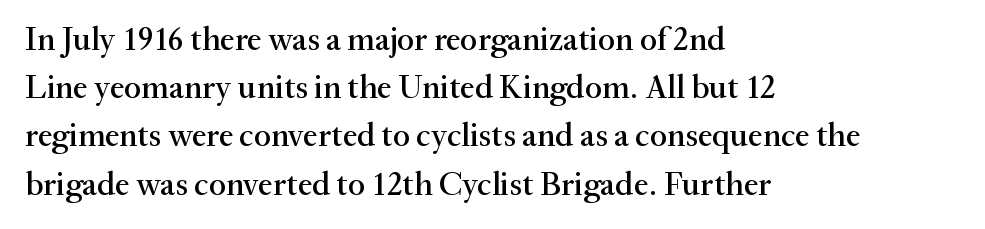
{"serif": "yes", "italic": "no", "width": "normal", "stroke_contrast": "medium", "x_height": "small", "monospaced": "no", "underline": "no", "align": "left", "line_spacing": "normal", "line_spacing_ratio": 1.46, "letter_spacing": "normal", "letter_spacing_em": 0.0, "glyph_px": 33}
